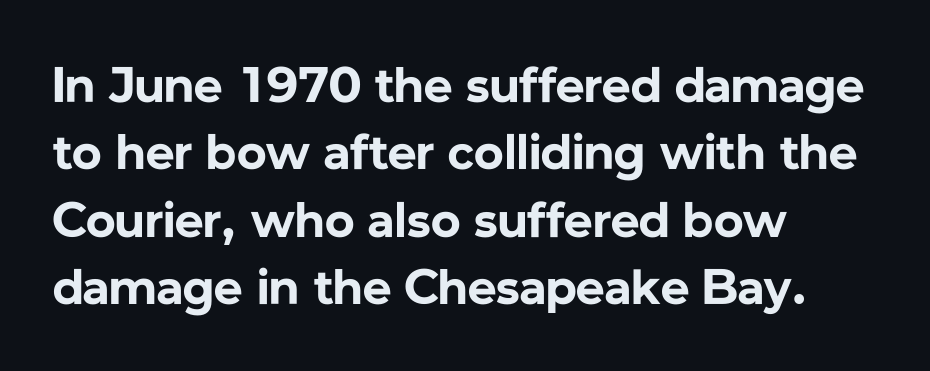
The passage shown is emphatically bold. Spacing between characters is what you'd get straight out of the box. The rendering uses a moderate line-height, typical for paragraphs. Which margin do the lines hug? The left one — the right edge is uneven. Quick note: not italic, upright.
